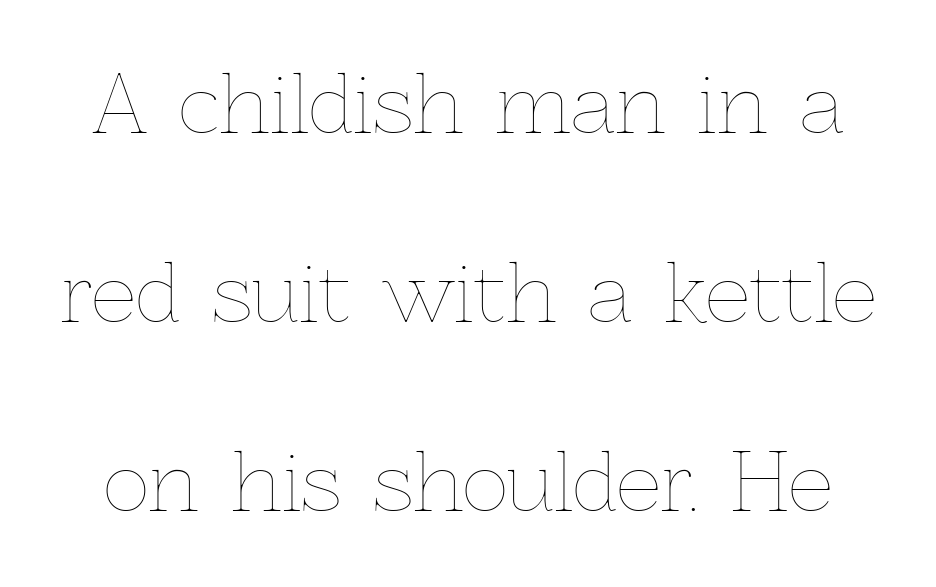
Q: Is the text bold? A: No.
Q: Is the text italic (slanted)? A: No, it is upright.
Q: Is the text underlined? A: No.
Q: Is the spacing between letters normal or unusually wide? A: Normal.
Q: Is the spacing between lines tight, normal or loose? A: Loose.
Q: Width (condensed, normal, or wide)? A: Normal.
Q: x-height? A: Medium.
Q: Monospaced? A: No.
